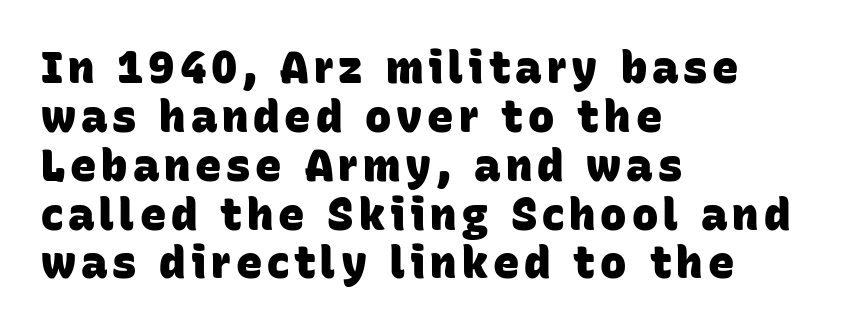
Horizontally, the lines are justified to the leading edge only. The face used here is a sans, in the tradition of grotesques and geometrics. Check the space under the baseline: it is left empty. Typesetter's note: full bold, strokes at maximum text heaviness. The line-height multiplier appears low, near solid setting. These lines are rendered in a variable-pitch font.
